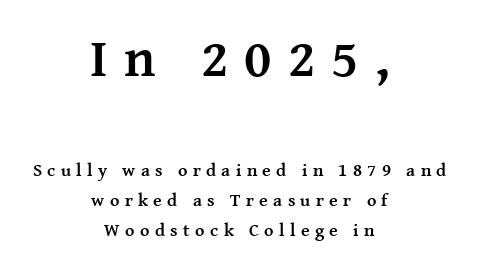
{"serif": "yes", "italic": "no", "bold": "yes", "weight": "semibold", "width": "normal", "stroke_contrast": "medium", "x_height": "medium", "monospaced": "no", "underline": "no", "align": "center", "line_spacing": "normal", "line_spacing_ratio": 1.65, "letter_spacing": "wide", "letter_spacing_em": 0.3, "larger_block": "first", "size_ratio": 3.0, "glyph_px": 54}
